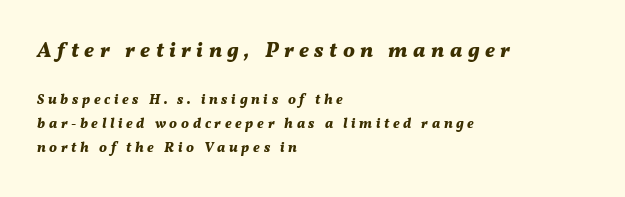
Q: Is the text bold? A: Yes.
Q: Is the text italic (slanted)? A: Yes, it leans right by about 11 degrees.
Q: Is the text underlined? A: No.
Q: How is the paragraph aligned? A: Left-aligned.
Q: Is the spacing between letters normal or unusually wide? A: Unusually wide.
Q: Which block of text is set in a larger size, the first (top) or the second (bottom)? A: The first (top) one.
